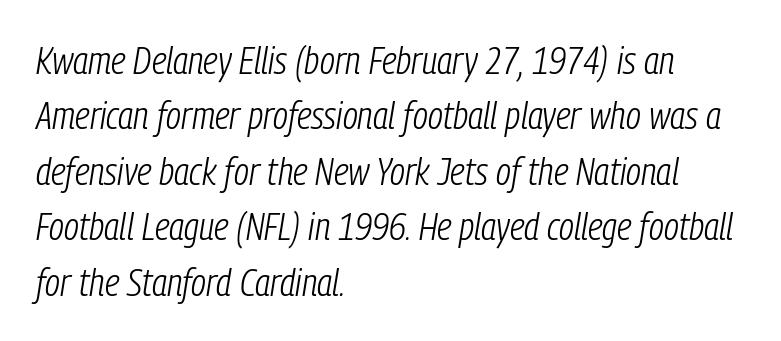
Q: Is the text bold? A: No.
Q: Is the text italic (slanted)? A: Yes, it leans right by about 9 degrees.
Q: Is the text underlined? A: No.
Q: How is the paragraph aligned? A: Left-aligned.
Q: Is the spacing between letters normal or unusually wide? A: Normal.
Q: Is the spacing between lines tight, normal or loose? A: Normal.
Q: Width (condensed, normal, or wide)? A: Condensed.
Q: Stroke contrast? A: Low.
Q: x-height? A: Medium.
Q: Monospaced? A: No.
